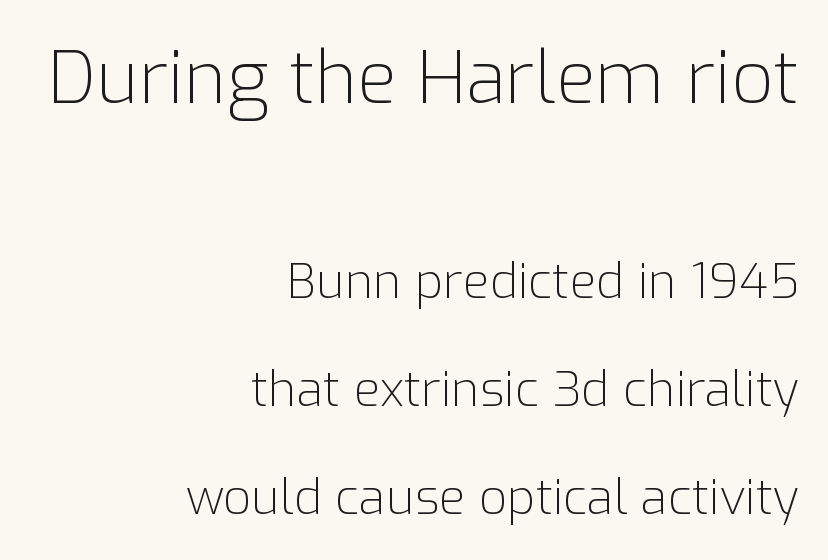
Each stroke keeps to a modest, everyday thickness or less. The rendering uses natural spacing where letterforms have individual widths. Block one is the big one; block two sits smaller underneath. Inter-character spacing is left at the font's built-in metrics.
